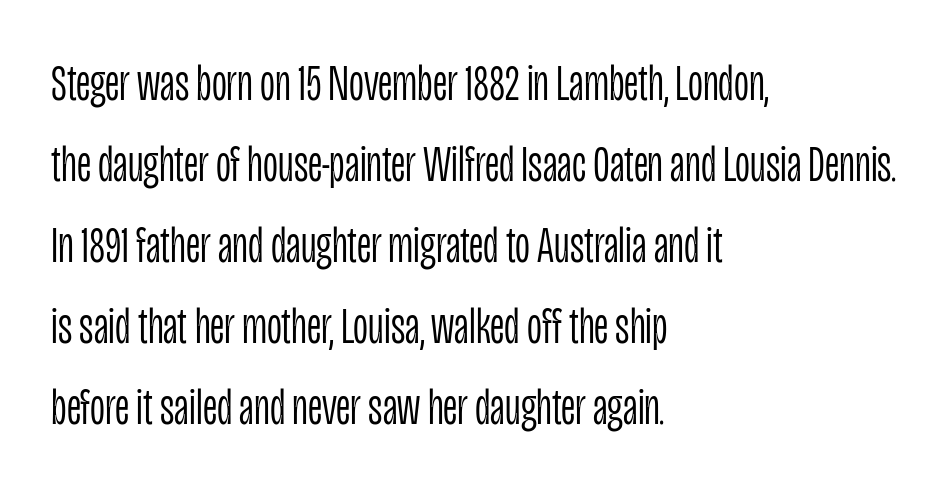
Q: Is the text bold? A: No.
Q: Is the text italic (slanted)? A: No, it is upright.
Q: Is the typeface a serif or a sans-serif typeface? A: Sans-serif.
Q: Is the text underlined? A: No.
Q: How is the paragraph aligned? A: Left-aligned.
Q: Is the spacing between letters normal or unusually wide? A: Normal.
Q: Is the spacing between lines tight, normal or loose? A: Normal.
Q: Width (condensed, normal, or wide)? A: Condensed.
Q: Stroke contrast? A: Low.
Q: x-height? A: Large.
Q: Monospaced? A: No.
